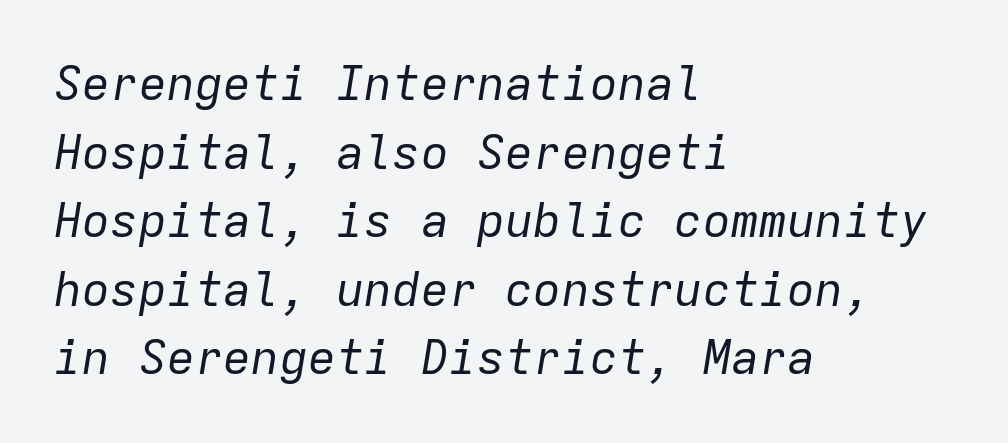
Q: Is the text bold? A: No.
Q: Is the text italic (slanted)? A: Yes, it leans right by about 9 degrees.
Q: Is the text underlined? A: No.
Q: How is the paragraph aligned? A: Left-aligned.
Q: Is the spacing between letters normal or unusually wide? A: Normal.
Q: Is the spacing between lines tight, normal or loose? A: Normal.
Q: Width (condensed, normal, or wide)? A: Normal.
Q: Stroke contrast? A: Low.
Q: x-height? A: Medium.
Q: Monospaced? A: Yes.
